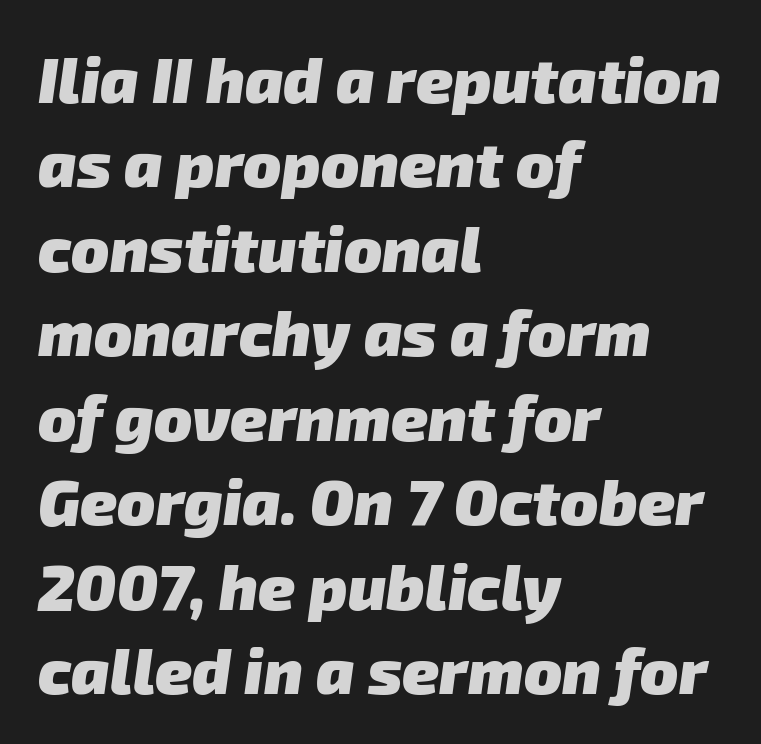
Q: Is the text bold? A: Yes.
Q: Is the typeface a serif or a sans-serif typeface? A: Sans-serif.
Q: Is the text underlined? A: No.
Q: How is the paragraph aligned? A: Left-aligned.
Q: Is the spacing between letters normal or unusually wide? A: Normal.
Q: Is the spacing between lines tight, normal or loose? A: Normal.
Q: Width (condensed, normal, or wide)? A: Normal.
Q: Stroke contrast? A: Low.
Q: x-height? A: Medium.
Q: Monospaced? A: No.
